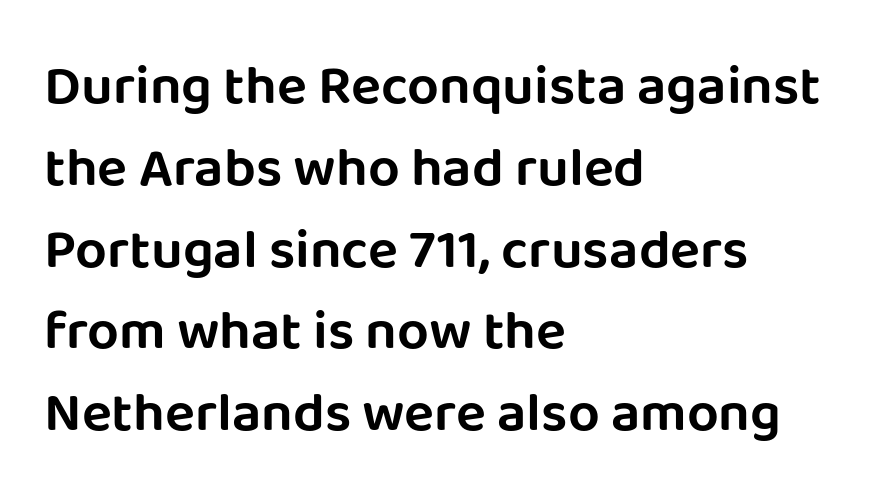
The image shows 56 px sans-serif type, upright; set left-aligned, normal line spacing (1.46x), normal letter spacing, not underlined; low stroke contrast and a large x-height.
